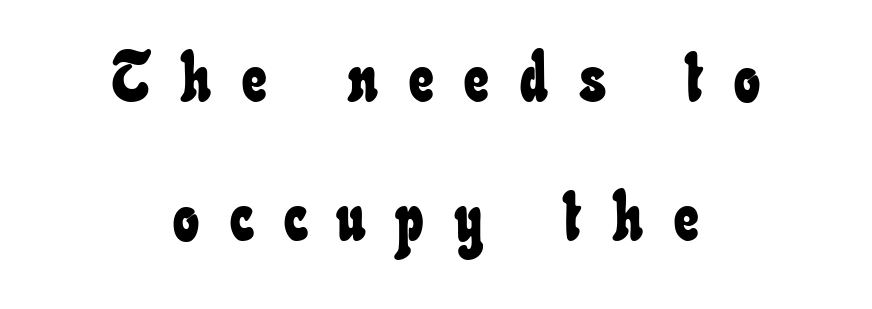
A clean baseline with only descenders dipping below it. This sample has the flowing, uneven cadence of proportional lettering. A great deal of white space separates one row of letters from the next. The horizontal fit of the characters is loose and conspicuously gappy. Caption: multi-line text, centered on the measure.
